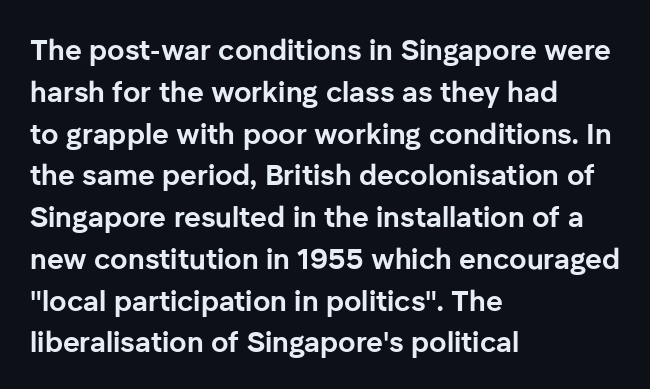
Q: Is the text bold? A: Yes.
Q: Is the text italic (slanted)? A: No, it is upright.
Q: Is the typeface a serif or a sans-serif typeface? A: Sans-serif.
Q: Is the text underlined? A: No.
Q: How is the paragraph aligned? A: Left-aligned.
Q: Is the spacing between letters normal or unusually wide? A: Normal.
Q: Is the spacing between lines tight, normal or loose? A: Normal.
Q: Width (condensed, normal, or wide)? A: Normal.
Q: Stroke contrast? A: Low.
Q: x-height? A: Medium.
Q: Monospaced? A: No.
